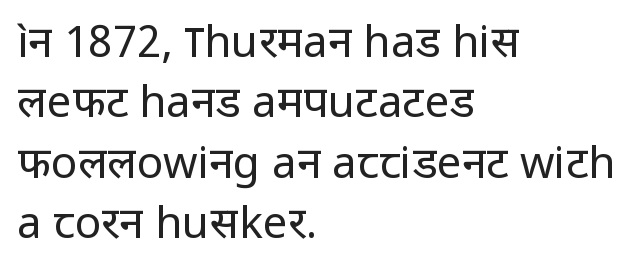
The foot of each line stays bare and open. Stem width sits at or under what a default text font uses. How would I describe the line gaps? Plain and ordinary. This sample uses a sans-serif face.
